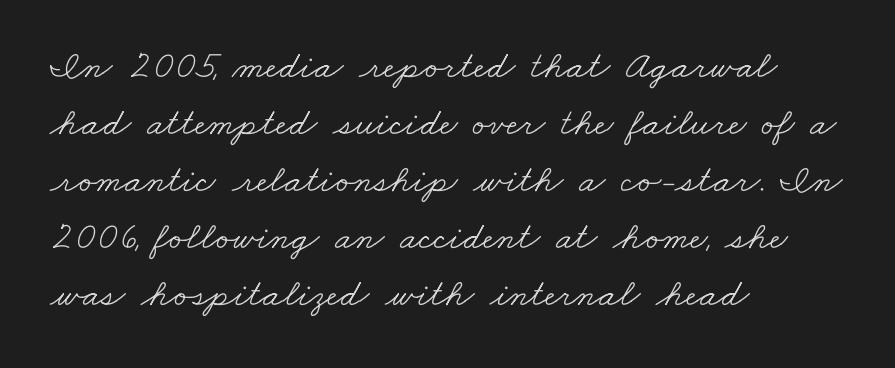
{"serif": "yes", "bold": "no", "weight": "light", "width": "wide", "stroke_contrast": "low", "x_height": "small", "monospaced": "no", "underline": "no", "align": "left", "line_spacing": "normal", "line_spacing_ratio": 1.46, "letter_spacing": "normal", "letter_spacing_em": 0.0, "glyph_px": 39}
